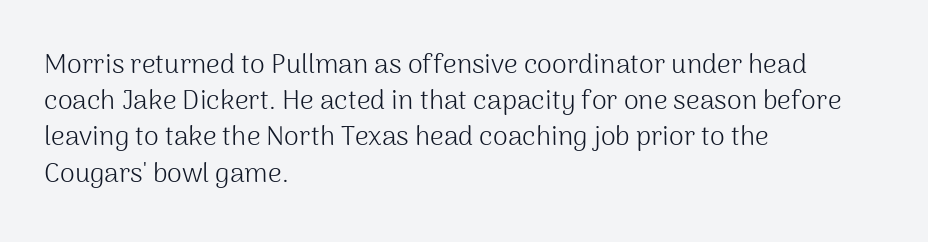
{"italic": "no", "bold": "no", "underline": "no", "align": "left", "line_spacing": "normal", "line_spacing_ratio": 1.34, "letter_spacing": "normal", "letter_spacing_em": 0.0, "glyph_px": 27}
